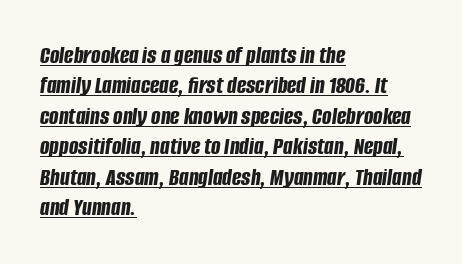
The sample has been set heavy, in full bold. This sample uses an oblique cut, with every glyph tilted off the vertical. These lines keep a tight, regular rhythm from letter to letter. This is underlined copy, the kind a proofreader might mark for attention. Line starts are locked; line ends wander.
